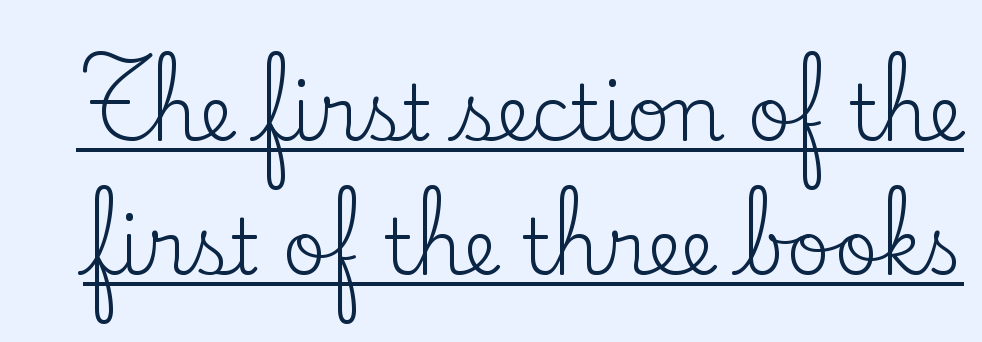
Q: Is the text bold? A: No.
Q: Is the text italic (slanted)? A: No, it is upright.
Q: Is the text underlined? A: Yes.
Q: Is the spacing between letters normal or unusually wide? A: Normal.
Q: Width (condensed, normal, or wide)? A: Normal.
Q: Stroke contrast? A: Low.
Q: x-height? A: Small.
Q: Monospaced? A: No.
